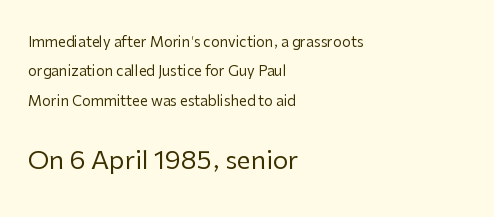
Q: Is the text bold? A: No.
Q: Is the text italic (slanted)? A: No, it is upright.
Q: Is the text underlined? A: No.
Q: How is the paragraph aligned? A: Left-aligned.
Q: Is the spacing between letters normal or unusually wide? A: Normal.
Q: Is the spacing between lines tight, normal or loose? A: Loose.
Q: Which block of text is set in a larger size, the first (top) or the second (bottom)? A: The second (bottom) one.
